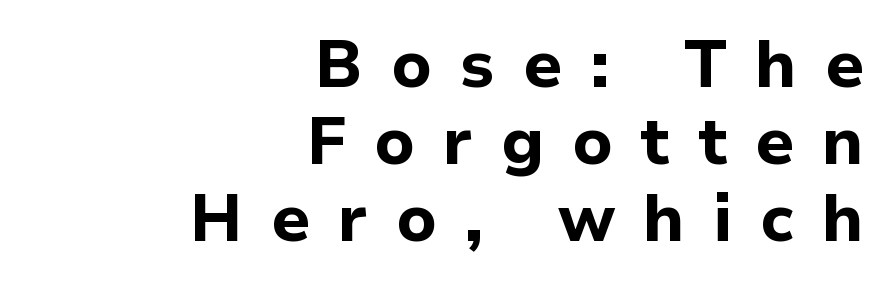
{"serif": "no", "italic": "no", "bold": "yes", "weight": "bold", "width": "normal", "stroke_contrast": "low", "x_height": "medium", "monospaced": "no", "underline": "no", "align": "right", "line_spacing_ratio": 1.17, "letter_spacing": "wide", "letter_spacing_em": 0.42, "glyph_px": 66}
